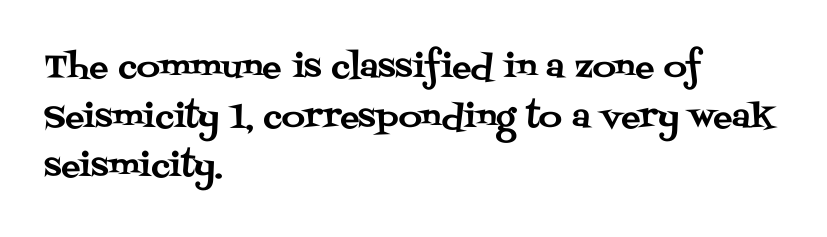
{"serif": "yes", "italic": "no", "width": "normal", "stroke_contrast": "medium", "x_height": "large", "monospaced": "no", "underline": "no", "align": "left", "line_spacing": "normal", "line_spacing_ratio": 1.55, "letter_spacing": "normal", "letter_spacing_em": 0.0, "glyph_px": 32}
